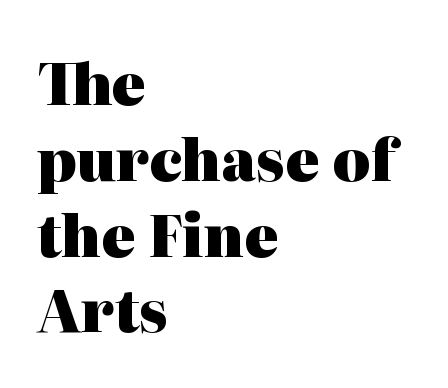
The image shows 57 px heavy serif type, upright; set left-aligned, normal line spacing (1.33x), normal letter spacing, not underlined; high stroke contrast and a medium x-height.
